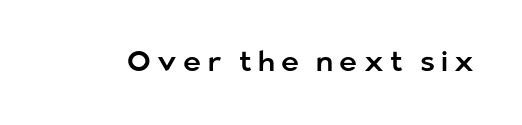
The image shows 28 px sans-serif type, upright; set unusually wide letter spacing (+0.23 em), not underlined; low stroke contrast and a medium x-height.
